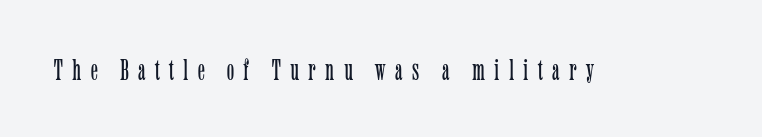
Weight: in the light-to-regular range. Typographically, this falls in the serif category. Here the designer chose a conventional face with non-uniform glyph widths. Glyph-to-glyph distance is far greater than everyday printed text.
